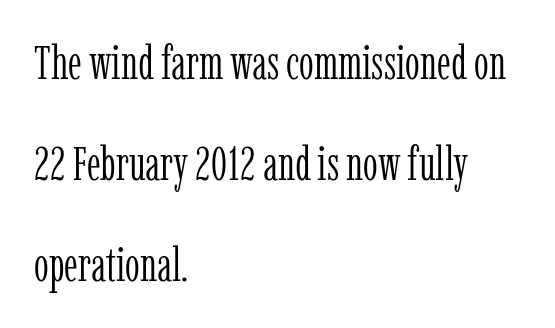
{"serif": "yes", "italic": "no", "bold": "no", "weight": "light", "width": "condensed", "stroke_contrast": "low", "x_height": "medium", "monospaced": "no", "underline": "no", "align": "left", "line_spacing": "loose", "line_spacing_ratio": 2.15, "letter_spacing": "normal", "letter_spacing_em": 0.0, "glyph_px": 47}
